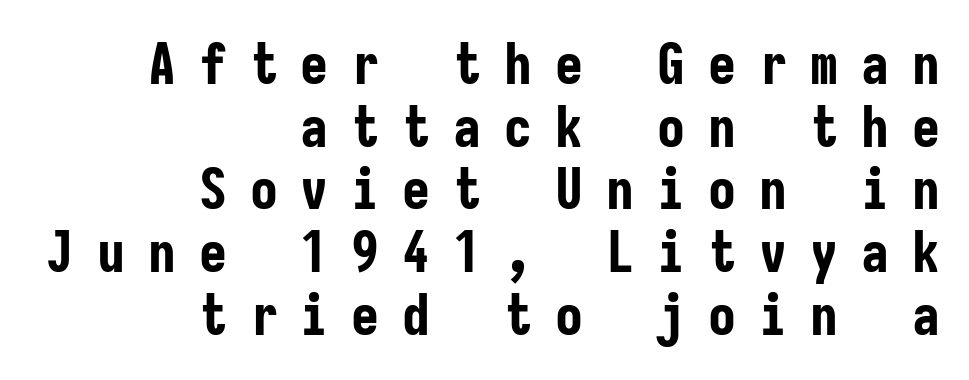
Q: Is the text bold? A: Yes.
Q: Is the text italic (slanted)? A: No, it is upright.
Q: Is the typeface a serif or a sans-serif typeface? A: Sans-serif.
Q: Is the text underlined? A: No.
Q: How is the paragraph aligned? A: Right-aligned.
Q: Is the spacing between letters normal or unusually wide? A: Unusually wide.
Q: Is the spacing between lines tight, normal or loose? A: Tight.
Q: Width (condensed, normal, or wide)? A: Condensed.
Q: Stroke contrast? A: Low.
Q: x-height? A: Medium.
Q: Monospaced? A: Yes.
